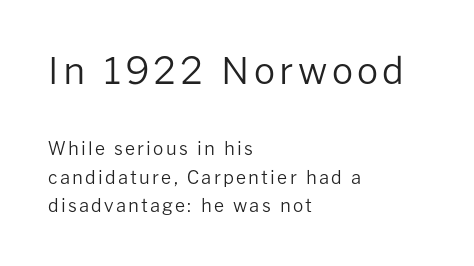
The image shows 37 px regular-weight sans-serif type, upright; set left-aligned, normal line spacing (1.6x), not underlined; the first (top) block is 2.06x larger; low stroke contrast and a medium x-height.
